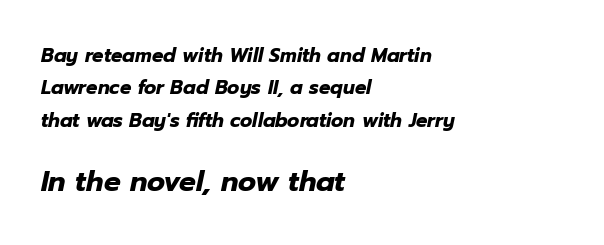
{"italic": "yes", "lean": "right", "slant_degrees": 12, "bold": "yes", "weight": "heavy", "width": "normal", "stroke_contrast": "low", "x_height": "medium", "monospaced": "no", "underline": "no", "align": "left", "line_spacing": "normal", "line_spacing_ratio": 1.7, "letter_spacing": "normal", "letter_spacing_em": 0.0, "larger_block": "second", "size_ratio": 1.47, "glyph_px": 28}
